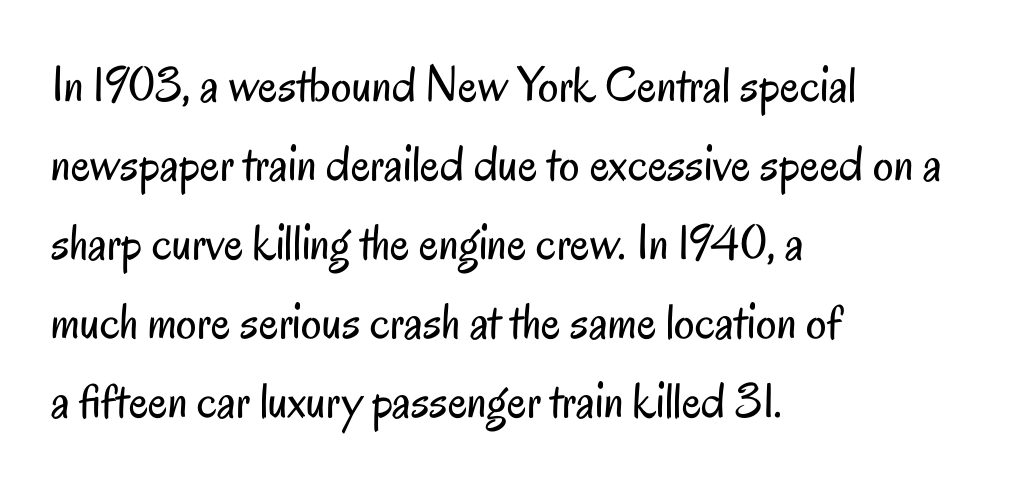
Q: Is the text bold? A: No.
Q: Is the text italic (slanted)? A: No, it is upright.
Q: Is the typeface a serif or a sans-serif typeface? A: Sans-serif.
Q: Is the text underlined? A: No.
Q: How is the paragraph aligned? A: Left-aligned.
Q: Is the spacing between letters normal or unusually wide? A: Normal.
Q: Is the spacing between lines tight, normal or loose? A: Normal.
Q: Width (condensed, normal, or wide)? A: Condensed.
Q: Stroke contrast? A: Low.
Q: x-height? A: Small.
Q: Monospaced? A: No.
